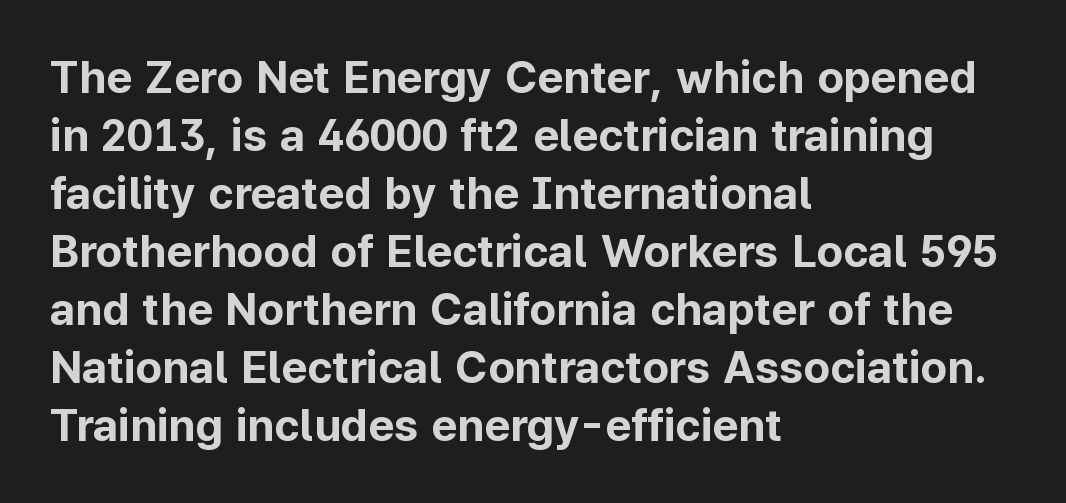
A roman cut, with each character standing at attention. These lines are composed in type without serifs. How are the letters spaced? Ordinarily, with no added tracking. A bare baseline throughout the passage. One-word summary of the alignment: left.
